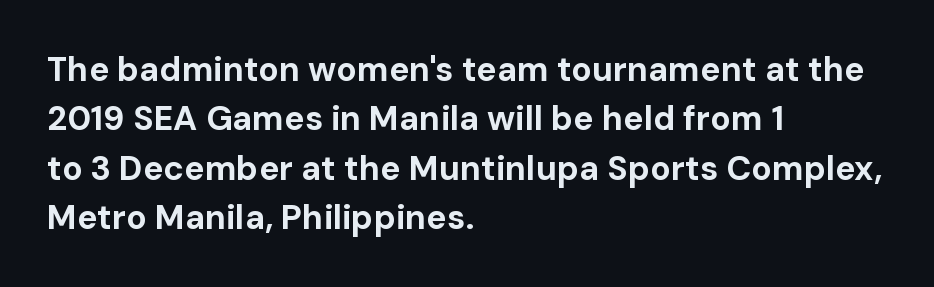
The image shows 34 px bold sans-serif type, upright; set left-aligned, normal line spacing (1.45x), normal letter spacing, not underlined; low stroke contrast and a medium x-height.
